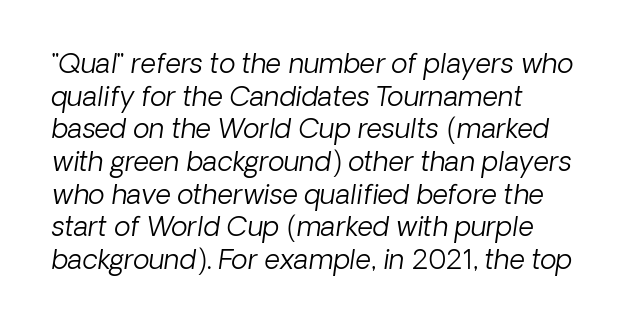
These glyphs show unthickened strokes, regular width or finer. The glyphs are unaccompanied by any horizontal stroke below them. The horizontal fit of the characters is conventional and even. The rendering anchors every line to the left-hand side.
